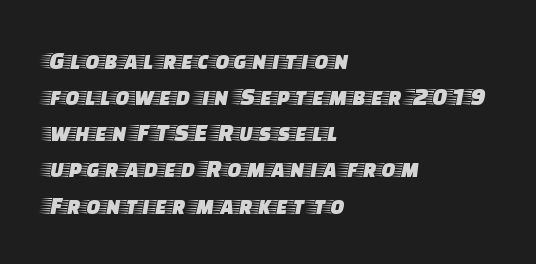
The image shows 26 px text type; set left-aligned, normal line spacing (1.39x), normal letter spacing, not underlined.
